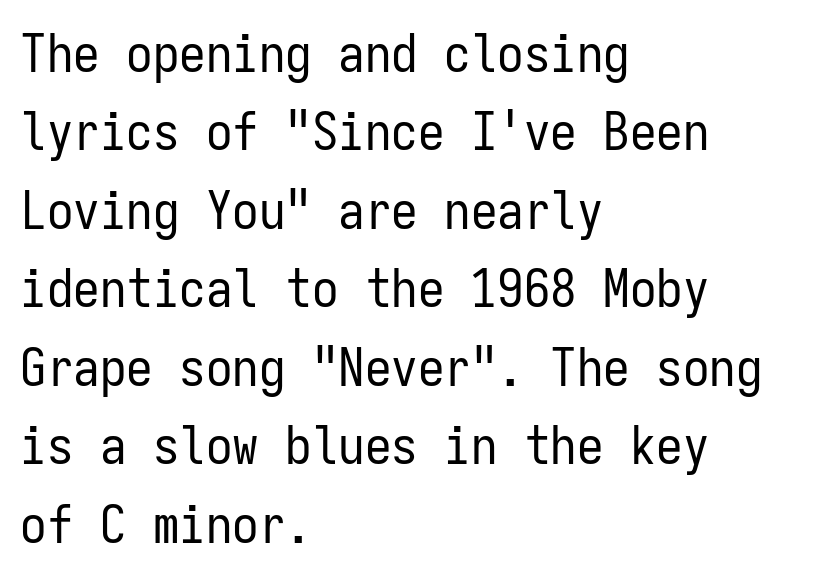
Evenly set lines give the paragraph a standard silhouette. Bare-footed words on every line. Classification — sans serif. Heft: none added — not bold. Here the glyphs are tracked normally, forming tight word shapes. Teacher's note: observe the even left margin — that is flush-left alignment.
